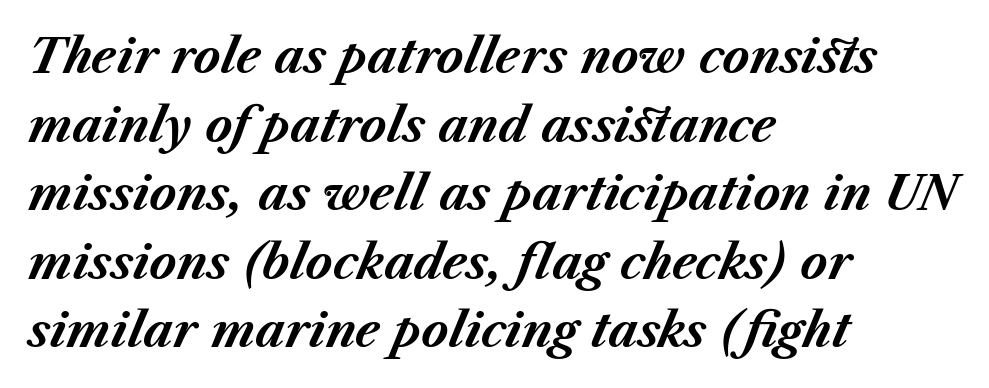
The image shows 46 px bold type, italic (leaning right); set left-aligned, normal line spacing (1.49x), normal letter spacing, not underlined; medium stroke contrast and a medium x-height.
